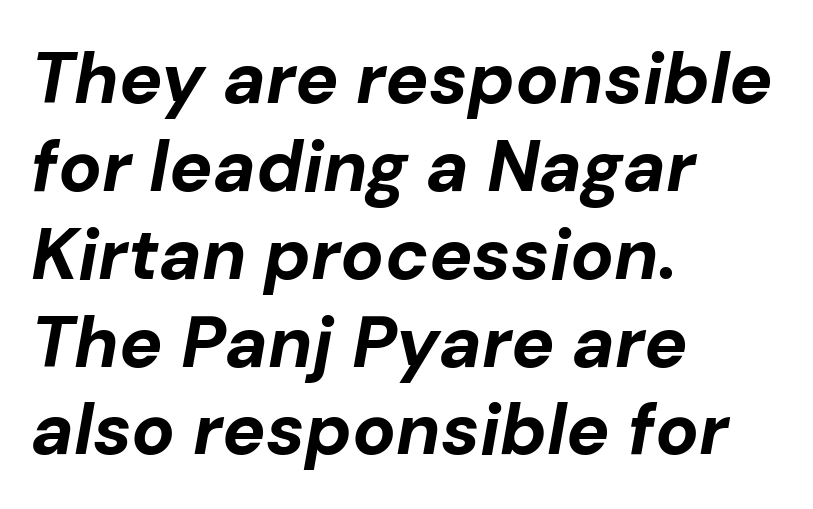
{"italic": "yes", "lean": "right", "slant_degrees": 10, "bold": "yes", "weight": "bold", "width": "normal", "stroke_contrast": "low", "x_height": "medium", "monospaced": "no", "underline": "no", "align": "left", "line_spacing_ratio": 1.22, "letter_spacing": "normal", "letter_spacing_em": 0.0, "glyph_px": 72}
